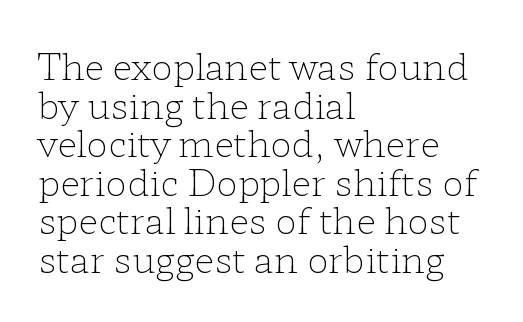
Q: Is the text bold? A: No.
Q: Is the text italic (slanted)? A: No, it is upright.
Q: Is the typeface a serif or a sans-serif typeface? A: Serif.
Q: Is the text underlined? A: No.
Q: How is the paragraph aligned? A: Left-aligned.
Q: Is the spacing between letters normal or unusually wide? A: Normal.
Q: Is the spacing between lines tight, normal or loose? A: Tight.
Q: Width (condensed, normal, or wide)? A: Wide.
Q: Stroke contrast? A: Low.
Q: x-height? A: Medium.
Q: Monospaced? A: No.
